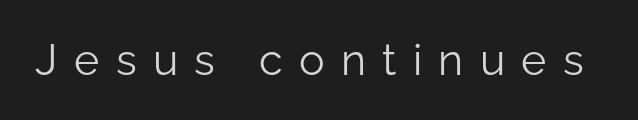
The image shows 43 px light sans-serif type, upright; set unusually wide letter spacing (+0.38 em), not underlined; low stroke contrast and a medium x-height.
